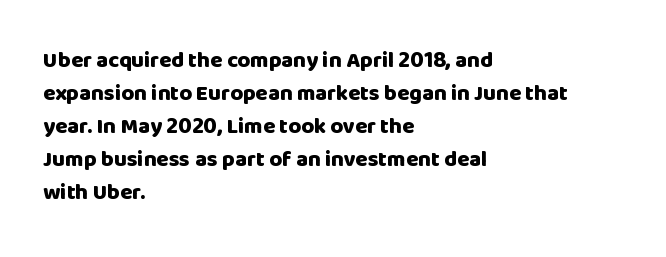
You'd pick this weight for a headline — it's a proper bold. The lettering holds an erect, upright posture throughout. Glance below the letters and you will spot only blank space. Layout note: lines flush left. Characters follow at the spacing the type designer built in. These lines sit exactly where default settings would place them.
